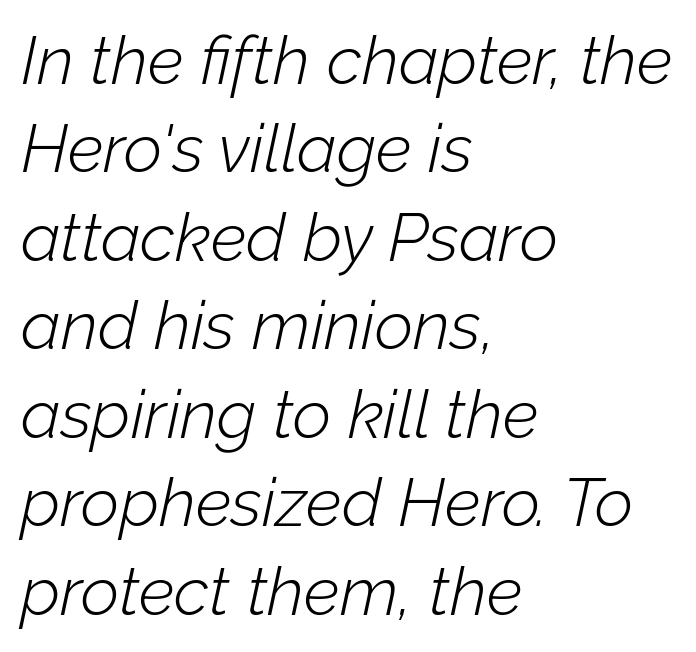
The image shows 67 px light type, italic (leaning right); set left-aligned, normal line spacing (1.32x), normal letter spacing, not underlined; low stroke contrast and a medium x-height.
